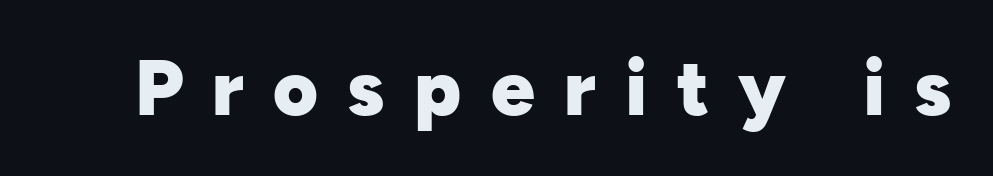
{"serif": "no", "italic": "no", "bold": "yes", "weight": "heavy", "width": "normal", "stroke_contrast": "low", "x_height": "medium", "monospaced": "no", "underline": "no", "letter_spacing": "wide", "letter_spacing_em": 0.38, "glyph_px": 77}
